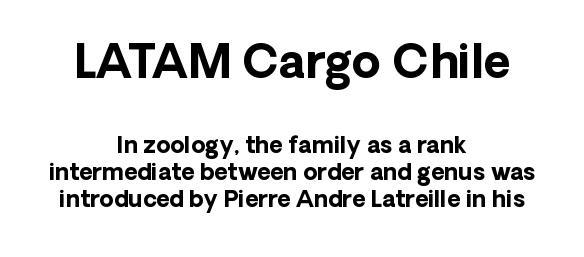
Q: Is the text bold? A: Yes.
Q: Is the text italic (slanted)? A: No, it is upright.
Q: Is the typeface a serif or a sans-serif typeface? A: Sans-serif.
Q: Is the text underlined? A: No.
Q: How is the paragraph aligned? A: Centered.
Q: Is the spacing between letters normal or unusually wide? A: Normal.
Q: Which block of text is set in a larger size, the first (top) or the second (bottom)? A: The first (top) one.
Q: Width (condensed, normal, or wide)? A: Normal.
Q: Stroke contrast? A: Low.
Q: x-height? A: Medium.
Q: Monospaced? A: No.
